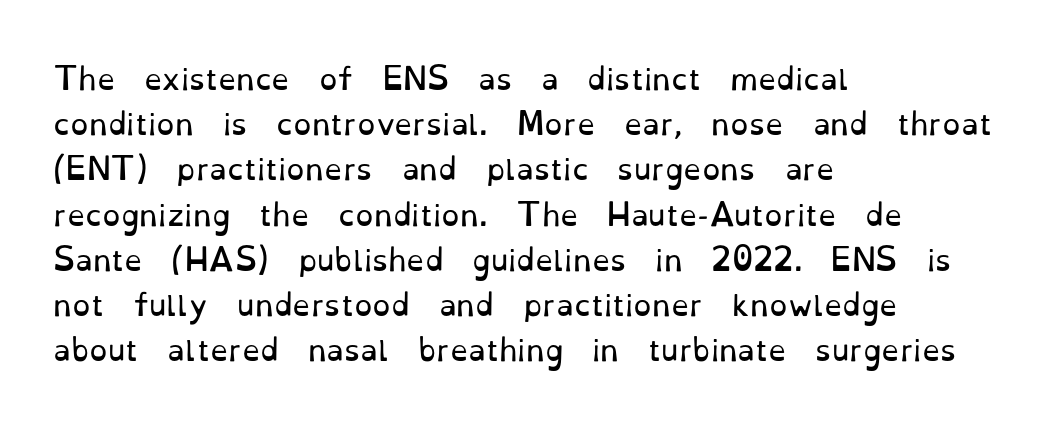
{"italic": "no", "bold": "no", "weight": "regular", "width": "normal", "stroke_contrast": "low", "x_height": "small", "monospaced": "no", "underline": "no", "align": "left", "line_spacing": "normal", "line_spacing_ratio": 1.56, "letter_spacing": "normal", "letter_spacing_em": 0.0, "glyph_px": 29}
